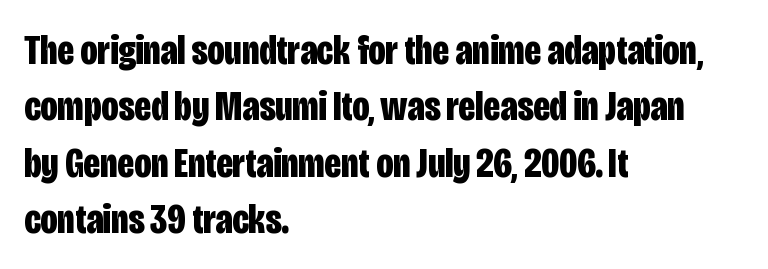
The image shows 42 px bold, condensed sans-serif type, upright; set left-aligned, normal line spacing (1.34x), normal letter spacing, not underlined; low stroke contrast and a large x-height.
